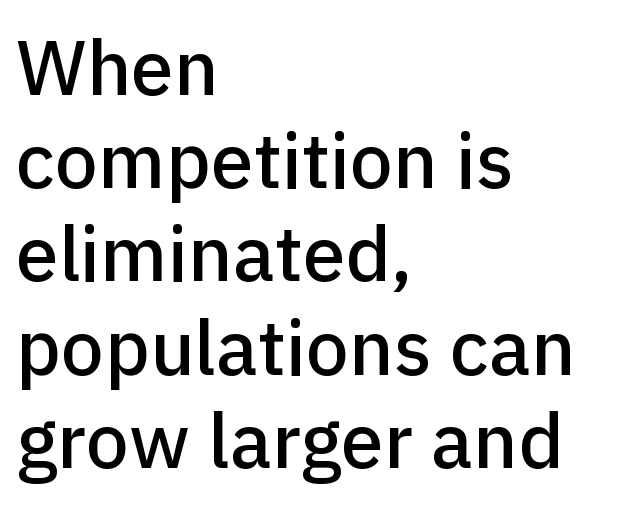
{"serif": "no", "italic": "no", "width": "normal", "stroke_contrast": "low", "x_height": "medium", "monospaced": "no", "underline": "no", "align": "left", "line_spacing_ratio": 1.21, "letter_spacing": "normal", "letter_spacing_em": 0.0, "glyph_px": 77}
